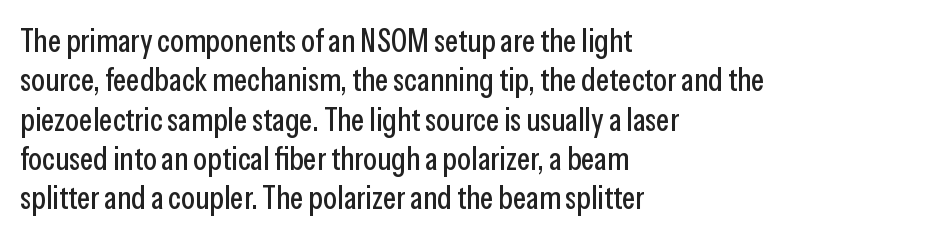
Q: Is the text italic (slanted)? A: No, it is upright.
Q: Is the typeface a serif or a sans-serif typeface? A: Sans-serif.
Q: Is the text underlined? A: No.
Q: How is the paragraph aligned? A: Left-aligned.
Q: Is the spacing between letters normal or unusually wide? A: Normal.
Q: Width (condensed, normal, or wide)? A: Condensed.
Q: Stroke contrast? A: Low.
Q: x-height? A: Medium.
Q: Monospaced? A: No.
